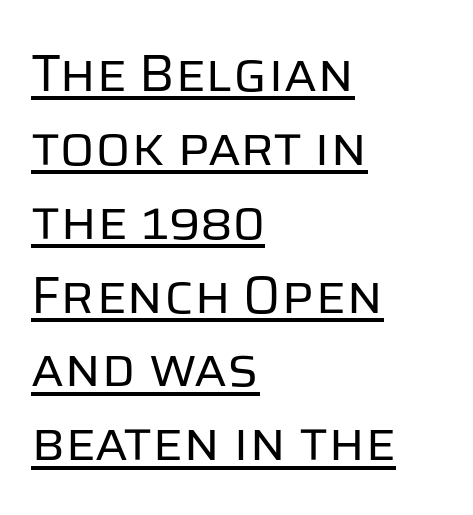
The characters are drawn with everyday or finer stroke widths. Look at the tracking — it's just the regular setting, nothing added. The block of text has a typical density, with ordinary space between rows. The letters carry no serifs — their stems end cleanly without finishing strokes. Has an underline been added? It has. The letters advance in unequal steps, a hallmark of proportional type.
